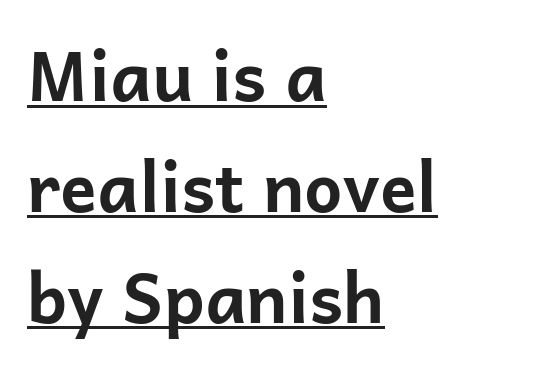
The image shows 68 px bold sans-serif type, upright; set left-aligned, normal line spacing (1.63x), normal letter spacing, underlined; low stroke contrast and a medium x-height.
